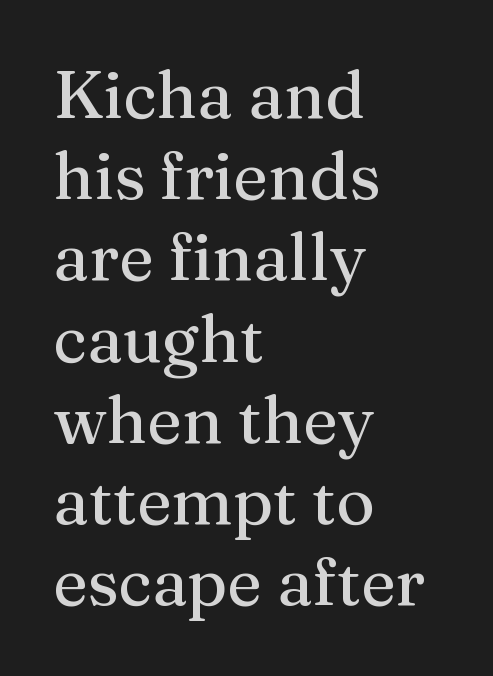
{"serif": "yes", "italic": "no", "width": "normal", "stroke_contrast": "medium", "x_height": "medium", "monospaced": "no", "underline": "no", "align": "left", "line_spacing_ratio": 1.23, "letter_spacing": "normal", "letter_spacing_em": 0.0, "glyph_px": 66}
